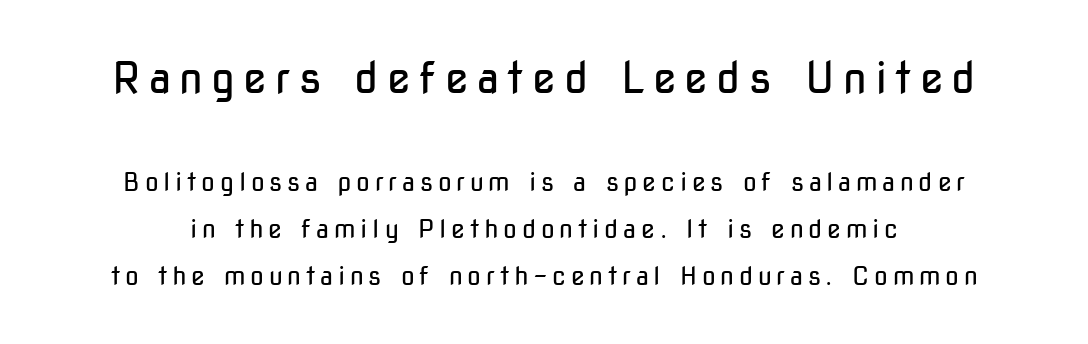
{"serif": "no", "italic": "no", "bold": "no", "weight": "regular", "width": "condensed", "stroke_contrast": "low", "x_height": "medium", "monospaced": "no", "underline": "no", "line_spacing_ratio": 1.89, "larger_block": "first", "size_ratio": 1.72, "glyph_px": 43}
